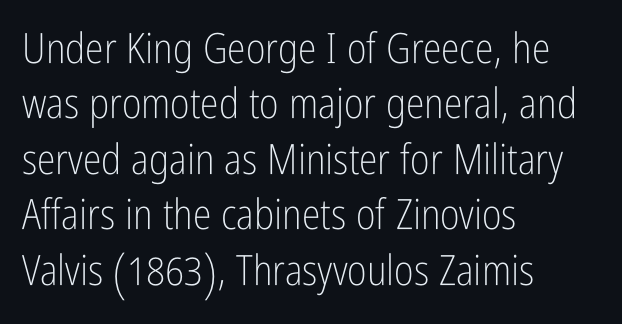
The image shows 42 px light, condensed sans-serif type, upright; set left-aligned, normal line spacing (1.32x), normal letter spacing, not underlined; low stroke contrast and a medium x-height.
